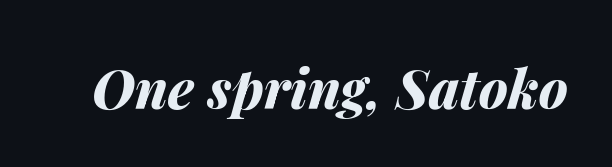
{"italic": "yes", "lean": "right", "slant_degrees": 14, "bold": "yes", "weight": "bold", "width": "normal", "stroke_contrast": "medium", "x_height": "medium", "monospaced": "no", "underline": "no", "letter_spacing": "normal", "letter_spacing_em": 0.0, "glyph_px": 54}
